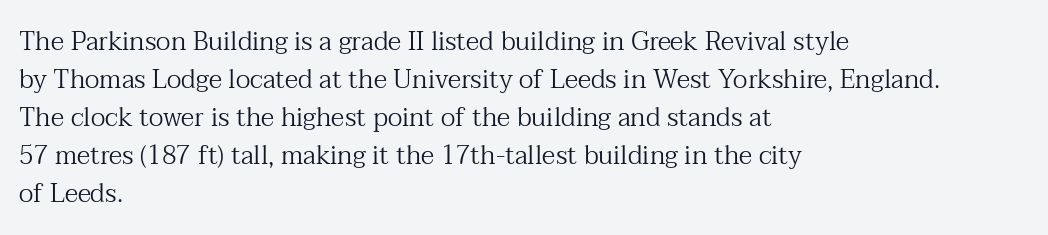
Visually the block forms a straight wall on the left and a jagged coastline on the right. Caption: standard tracking, unaltered. The type sits square on the baseline with zero lean. Weight: not bold — regular or lighter.
